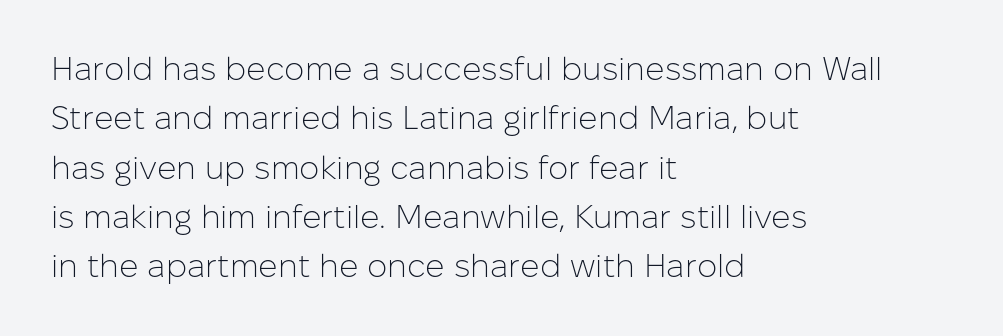
{"serif": "no", "italic": "no", "bold": "no", "weight": "light", "width": "normal", "stroke_contrast": "low", "x_height": "medium", "monospaced": "no", "underline": "no", "align": "left", "line_spacing": "normal", "line_spacing_ratio": 1.54, "letter_spacing": "normal", "letter_spacing_em": 0.0, "glyph_px": 32}
